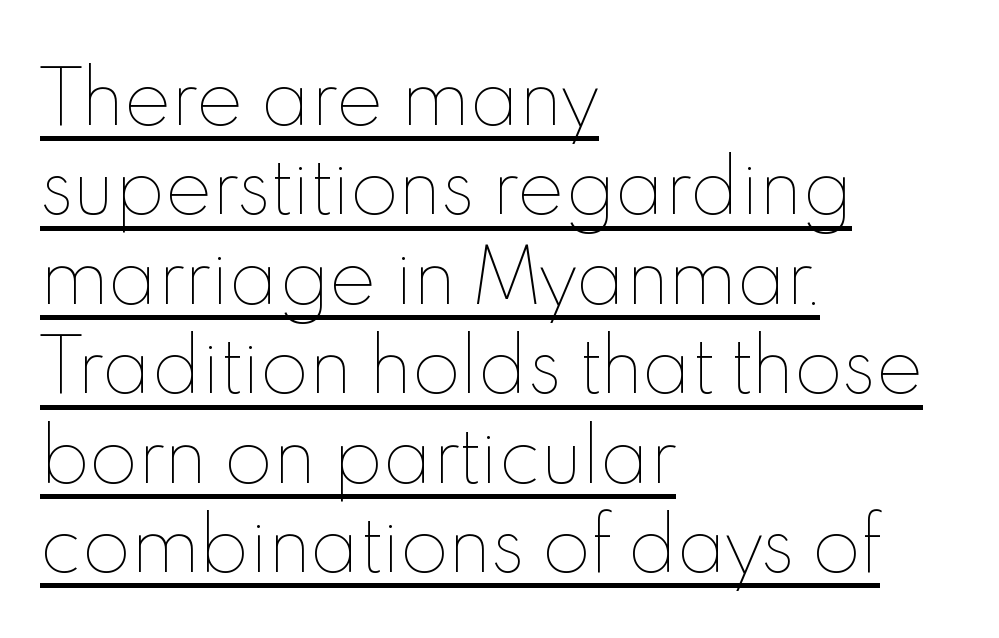
The image shows 71 px thin type, upright; set left-aligned, normal line spacing (1.26x), normal letter spacing, underlined; a small x-height.
